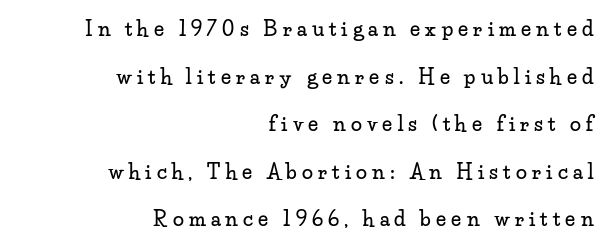
Do the letters lean? They stand straight. The compositor pushed each line to the right boundary. Only glyphs here, with clear space below each row. Leading is clearly above the norm, producing a sparse column. Someone cranked the tracking dial way up on this one.
